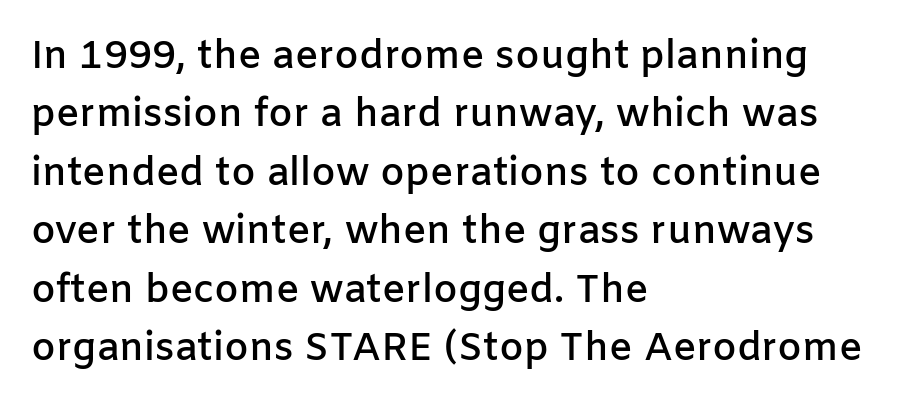
The image shows 39 px semibold sans-serif type, upright; set left-aligned, normal line spacing (1.5x), normal letter spacing, not underlined; low stroke contrast and a medium x-height.
